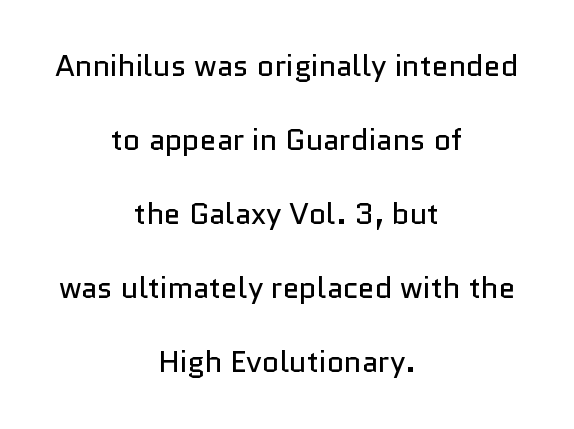
Q: Is the text bold? A: No.
Q: Is the text italic (slanted)? A: No, it is upright.
Q: Is the typeface a serif or a sans-serif typeface? A: Sans-serif.
Q: Is the text underlined? A: No.
Q: How is the paragraph aligned? A: Centered.
Q: Is the spacing between letters normal or unusually wide? A: Normal.
Q: Is the spacing between lines tight, normal or loose? A: Loose.
Q: Width (condensed, normal, or wide)? A: Normal.
Q: Stroke contrast? A: Low.
Q: x-height? A: Medium.
Q: Monospaced? A: No.
